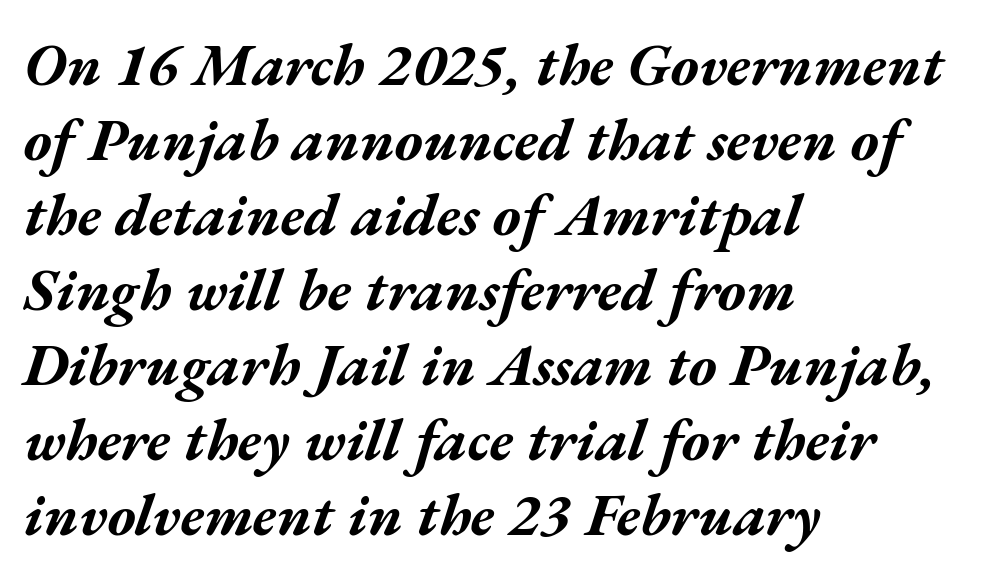
Anything drawn beneath the words? Only blank space. This rendering leaves character spacing at its baseline value. The lettering tilts uniformly, giving the passage an italic look. Stroke thickness is high; the sample reads as a true bold.
